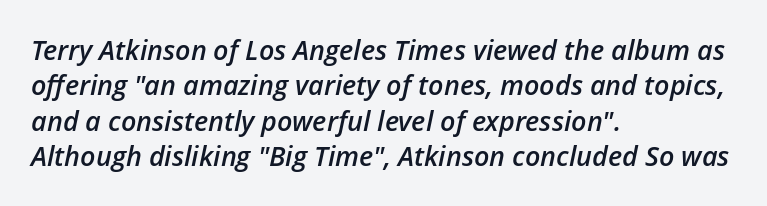
Q: Is the text bold? A: Semi-bold.
Q: Is the text italic (slanted)? A: Yes, it leans right by about 12 degrees.
Q: Is the text underlined? A: No.
Q: How is the paragraph aligned? A: Left-aligned.
Q: Is the spacing between letters normal or unusually wide? A: Normal.
Q: Is the spacing between lines tight, normal or loose? A: Normal.
